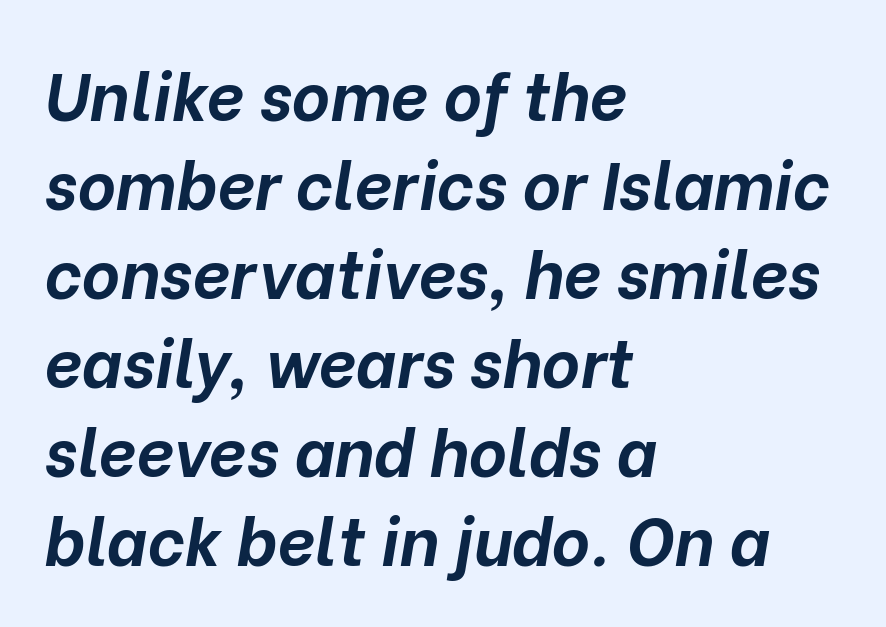
Q: Is the text bold? A: Yes.
Q: Is the text italic (slanted)? A: Yes, it leans right by about 10 degrees.
Q: Is the text underlined? A: No.
Q: How is the paragraph aligned? A: Left-aligned.
Q: Is the spacing between letters normal or unusually wide? A: Normal.
Q: Is the spacing between lines tight, normal or loose? A: Normal.
Q: Width (condensed, normal, or wide)? A: Normal.
Q: Stroke contrast? A: Low.
Q: x-height? A: Medium.
Q: Monospaced? A: No.
